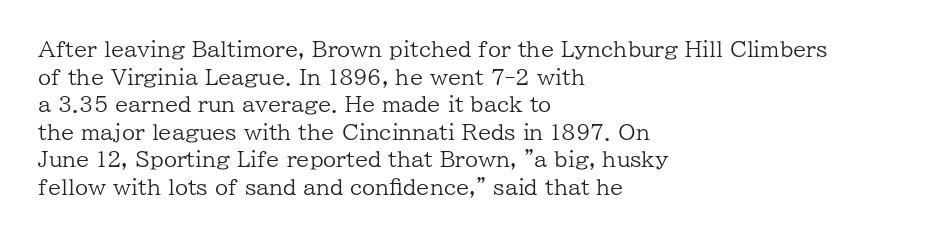
The image shows 21 px text type, upright; set left-aligned, normal line spacing (1.31x), normal letter spacing, not underlined.
